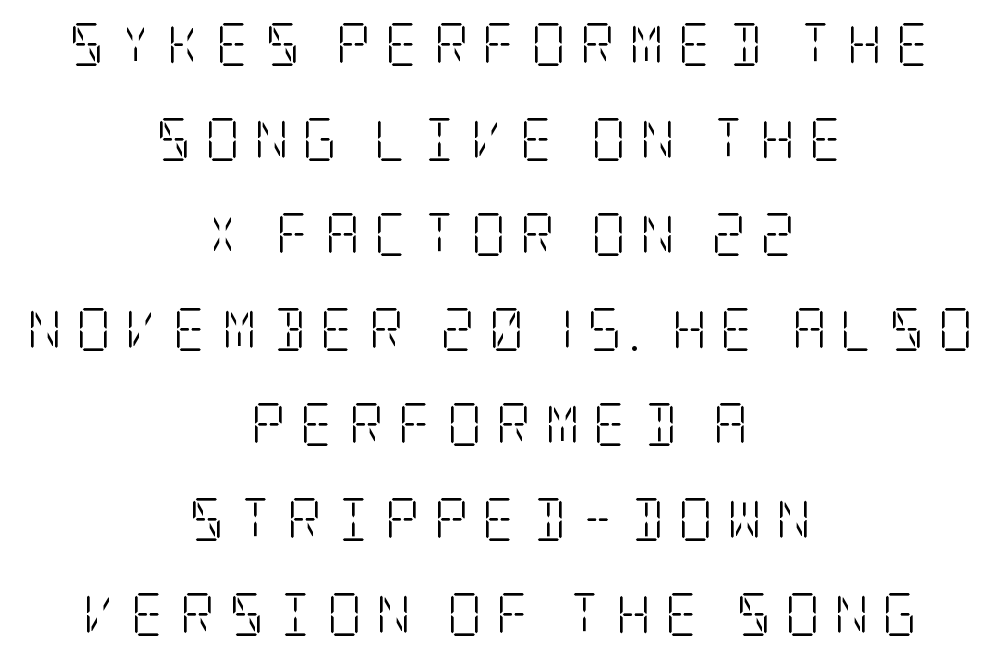
{"serif": "yes", "italic": "no", "bold": "no", "weight": "light", "width": "condensed", "stroke_contrast": "low", "x_height": "large", "underline": "no", "align": "center", "line_spacing": "loose", "line_spacing_ratio": 2.21, "letter_spacing": "wide", "letter_spacing_em": 0.32, "glyph_px": 43}
